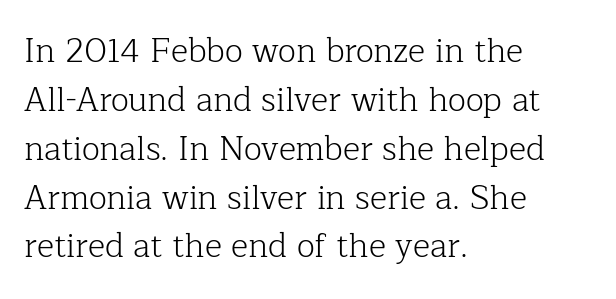
The image shows 33 px light serif type, upright; set left-aligned, normal line spacing (1.48x), normal letter spacing, not underlined; low stroke contrast and a medium x-height.
